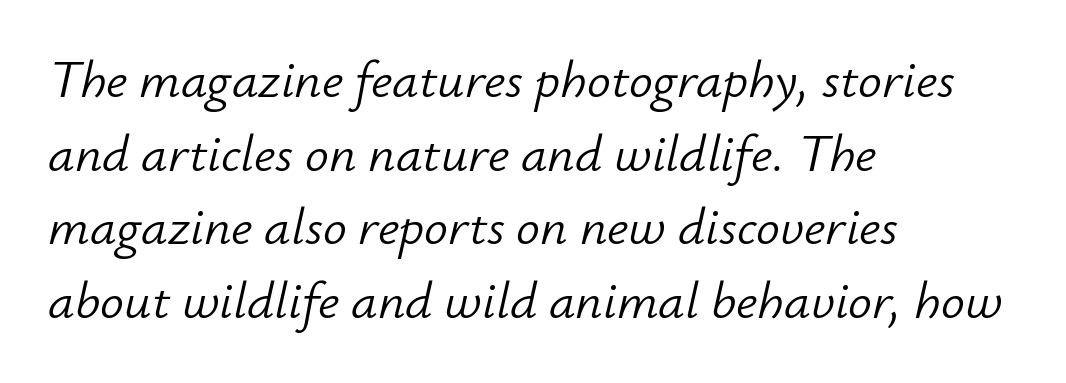
Here the designer chose a conventional face with non-uniform glyph widths. Bold? No — there's no thickening of the strokes. In terms of leading, this rendering sits right in the middle. This rendering uses left alignment, leaving the right contour irregular.
